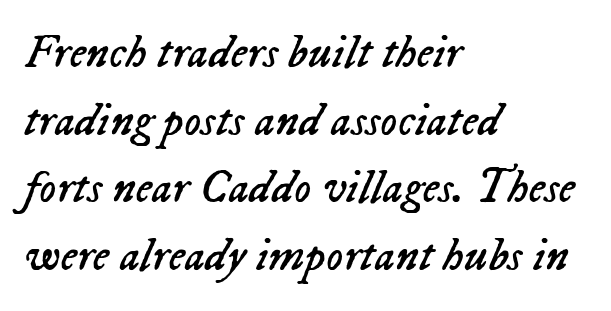
The image shows 47 px regular-weight type, italic (leaning right); set left-aligned, normal line spacing (1.44x), normal letter spacing, not underlined; low stroke contrast and a medium x-height.
